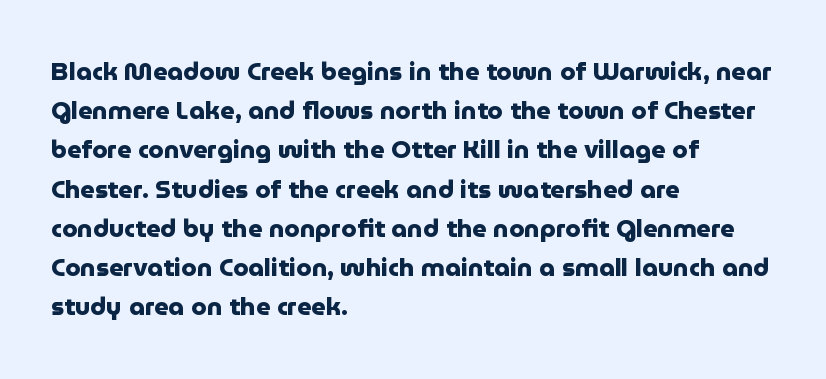
{"italic": "no", "bold": "yes", "underline": "no", "align": "left", "line_spacing": "normal", "line_spacing_ratio": 1.57, "letter_spacing": "normal", "letter_spacing_em": 0.0, "glyph_px": 25}
